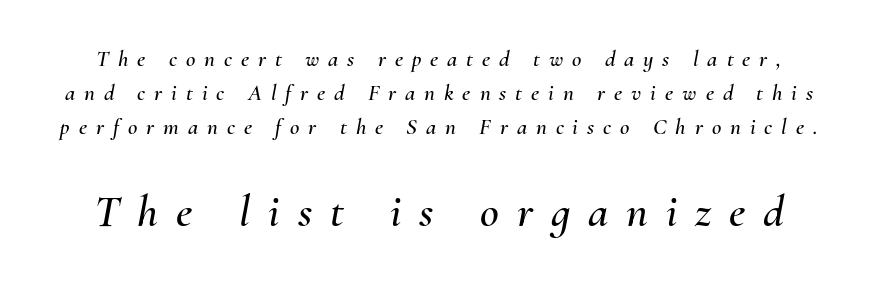
Descenders are the only things crossing below the line. Compare the two chunks: the lower has the greater cap height. The glyphs look as if they've been sheared to an angle. Caption: expanded tracking, letters set apart. Think of a printed novel: that variable character pitch is what you see here. The rendering uses a moderate line-height, typical for paragraphs.
